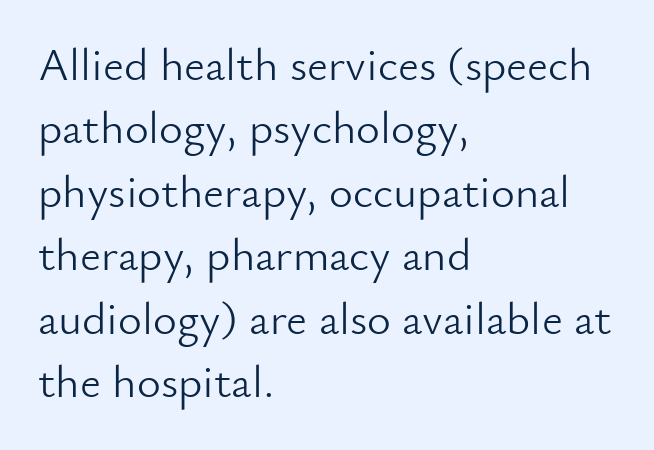
Q: Is the text bold? A: No.
Q: Is the text italic (slanted)? A: No, it is upright.
Q: Is the typeface a serif or a sans-serif typeface? A: Sans-serif.
Q: Is the text underlined? A: No.
Q: How is the paragraph aligned? A: Left-aligned.
Q: Is the spacing between letters normal or unusually wide? A: Normal.
Q: Is the spacing between lines tight, normal or loose? A: Normal.
Q: Width (condensed, normal, or wide)? A: Normal.
Q: Stroke contrast? A: Low.
Q: x-height? A: Small.
Q: Monospaced? A: No.
